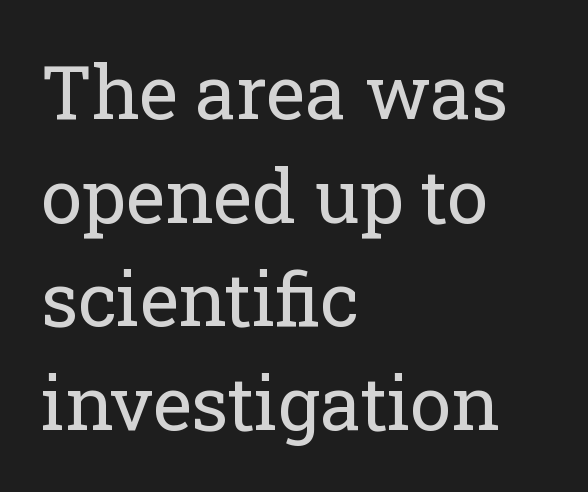
{"serif": "yes", "italic": "no", "bold": "no", "weight": "regular", "width": "normal", "stroke_contrast": "low", "x_height": "medium", "monospaced": "no", "underline": "no", "align": "left", "line_spacing": "normal", "line_spacing_ratio": 1.4, "letter_spacing": "normal", "letter_spacing_em": 0.0, "glyph_px": 74}
